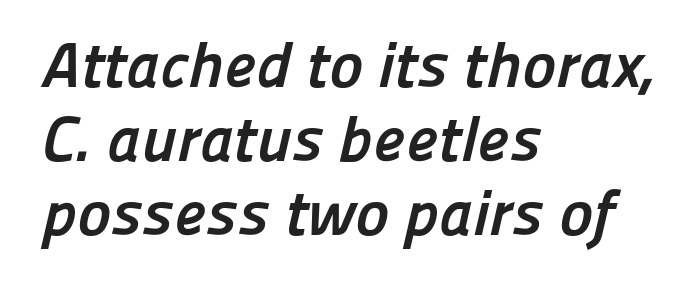
This rendering uses left alignment, leaving the right contour irregular. Are there feet on the stems? There aren't — it's a sans. These lines are rendered in a variable-pitch font. Tracking value appears to be zero — textbook default spacing. Pretty heavy lettering here — definitely bold.
